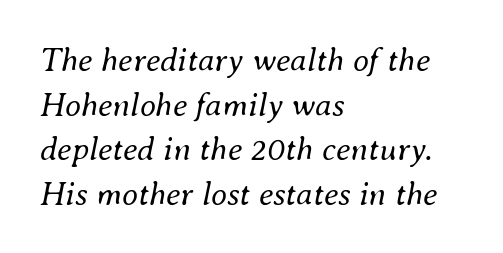
{"italic": "yes", "lean": "right", "slant_degrees": 8, "bold": "no", "weight": "regular", "width": "normal", "stroke_contrast": "medium", "x_height": "small", "monospaced": "no", "underline": "no", "align": "left", "line_spacing": "normal", "line_spacing_ratio": 1.35, "letter_spacing": "normal", "letter_spacing_em": 0.0, "glyph_px": 33}
